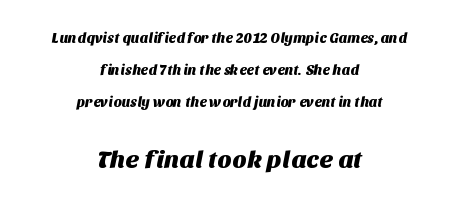
The image shows 25 px text type; set centered, loose line spacing (2.27x), normal letter spacing, not underlined; the second (bottom) block is 1.79x larger.
